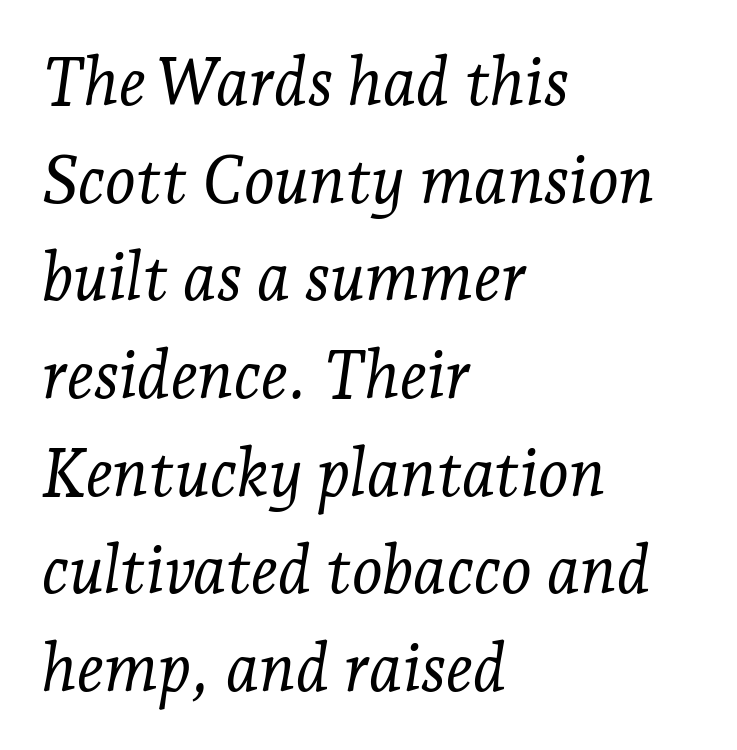
The image shows 66 px light serif type, italic (leaning right); set left-aligned, normal line spacing (1.48x), normal letter spacing, not underlined; low stroke contrast and a medium x-height.
